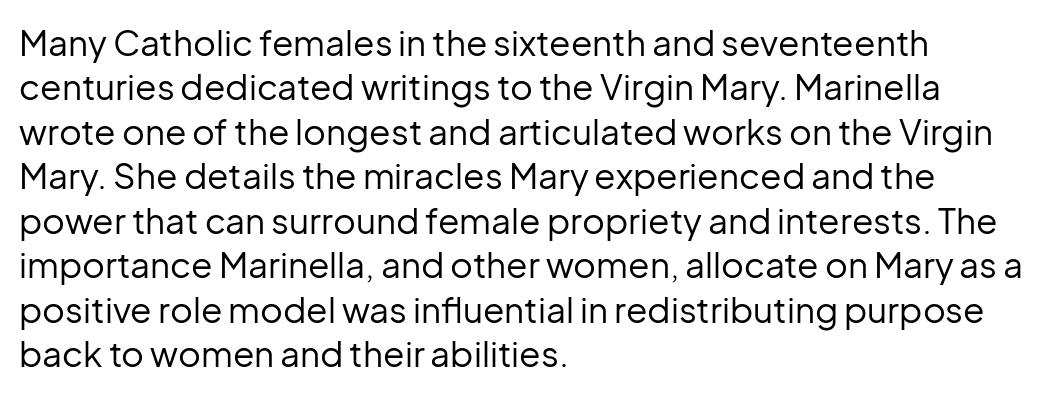
Q: Is the text bold? A: No.
Q: Is the text italic (slanted)? A: No, it is upright.
Q: Is the typeface a serif or a sans-serif typeface? A: Sans-serif.
Q: Is the text underlined? A: No.
Q: How is the paragraph aligned? A: Left-aligned.
Q: Is the spacing between letters normal or unusually wide? A: Normal.
Q: Is the spacing between lines tight, normal or loose? A: Normal.
Q: Width (condensed, normal, or wide)? A: Normal.
Q: Stroke contrast? A: Low.
Q: x-height? A: Medium.
Q: Monospaced? A: No.
